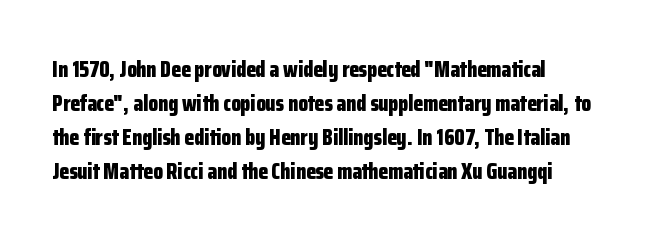
Q: Is the text bold? A: Yes.
Q: Is the text italic (slanted)? A: No, it is upright.
Q: Is the text underlined? A: No.
Q: How is the paragraph aligned? A: Left-aligned.
Q: Is the spacing between letters normal or unusually wide? A: Normal.
Q: Is the spacing between lines tight, normal or loose? A: Normal.
